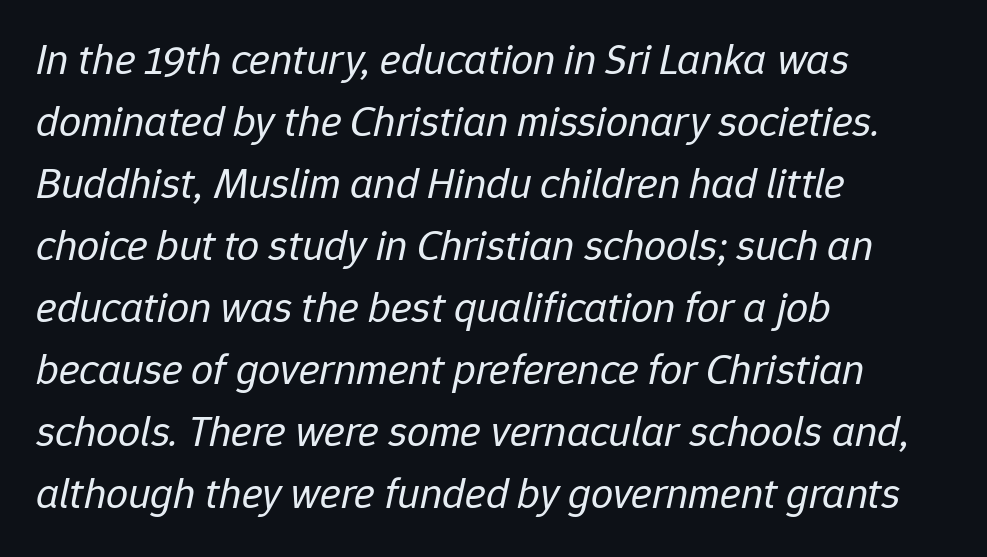
{"italic": "yes", "lean": "right", "slant_degrees": 12, "bold": "no", "weight": "regular", "width": "normal", "stroke_contrast": "low", "x_height": "medium", "monospaced": "no", "underline": "no", "align": "left", "line_spacing": "normal", "line_spacing_ratio": 1.41, "letter_spacing": "normal", "letter_spacing_em": 0.0, "glyph_px": 44}
